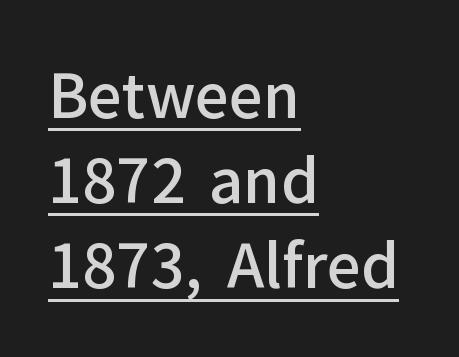
The image shows 60 px semibold sans-serif type, upright; set left-aligned, normal line spacing (1.42x), normal letter spacing, underlined; low stroke contrast and a medium x-height.
